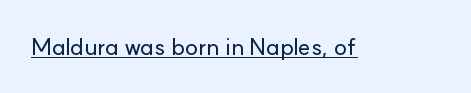
Q: Is the text italic (slanted)? A: No, it is upright.
Q: Is the text underlined? A: Yes.
Q: Is the spacing between letters normal or unusually wide? A: Normal.
